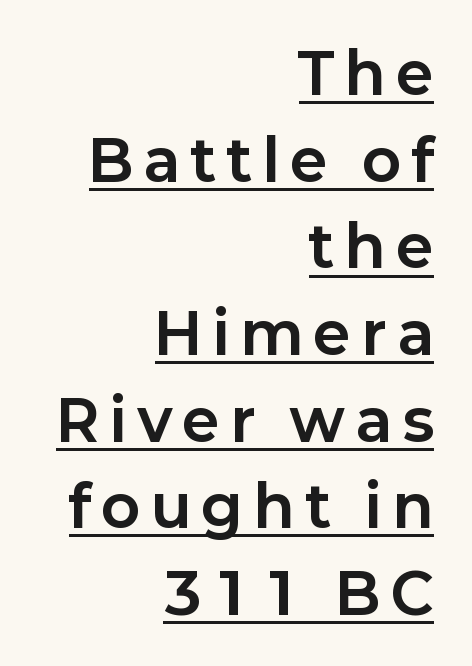
{"serif": "no", "italic": "no", "bold": "yes", "weight": "bold", "width": "normal", "stroke_contrast": "low", "x_height": "medium", "monospaced": "no", "underline": "yes", "align": "right", "line_spacing": "normal", "line_spacing_ratio": 1.52, "letter_spacing": "wide", "letter_spacing_em": 0.2, "glyph_px": 57}
